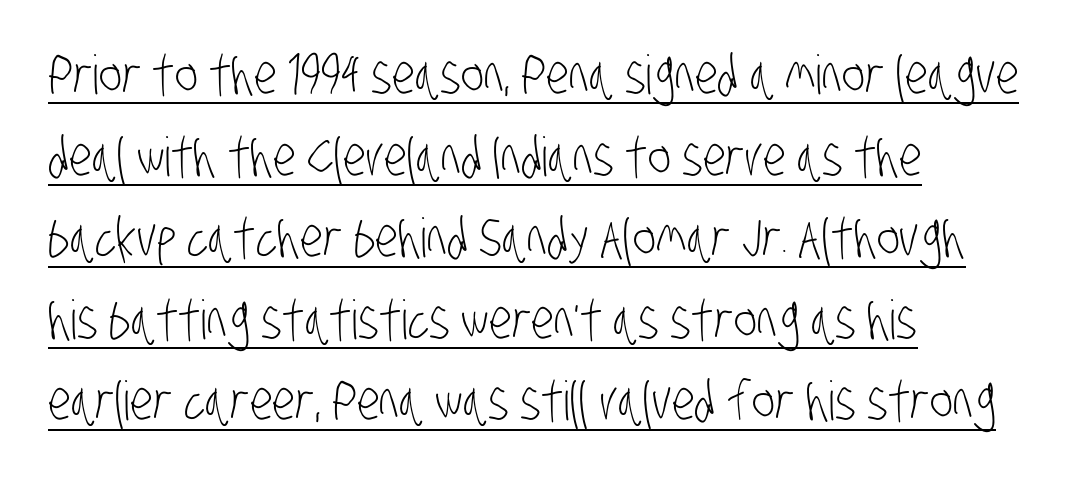
{"serif": "no", "bold": "no", "weight": "light", "width": "condensed", "stroke_contrast": "low", "x_height": "large", "monospaced": "no", "underline": "yes", "align": "left", "line_spacing": "normal", "line_spacing_ratio": 1.51, "letter_spacing": "normal", "letter_spacing_em": 0.0, "glyph_px": 54}
